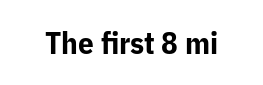
You could call the tracking neutral — neither tight nor loose. Stroke terminals: plain, sans-serif. The passage shown is typed in a proportional face where columns would drift. Italic: no, the glyphs are upright roman. Heft: maximum for text — a bold.
